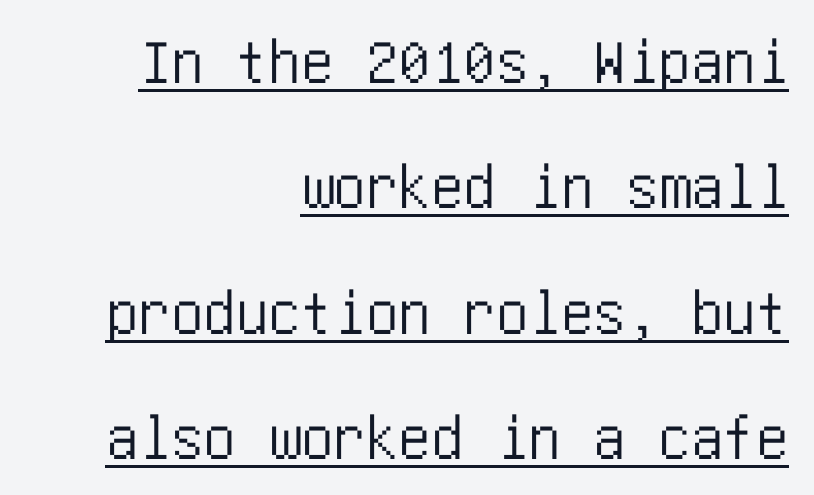
Is the letter spacing exaggerated? No — it looks like the ordinary default. Notice how the passage keeps a crisp vertical edge on the right only. Each new line begins a long way beneath the previous one. Decoration check: the copy is underlined. No italicization has been applied; the sample stays upright. Nothing sits at the stroke ends, so this counts as sans-serif.
